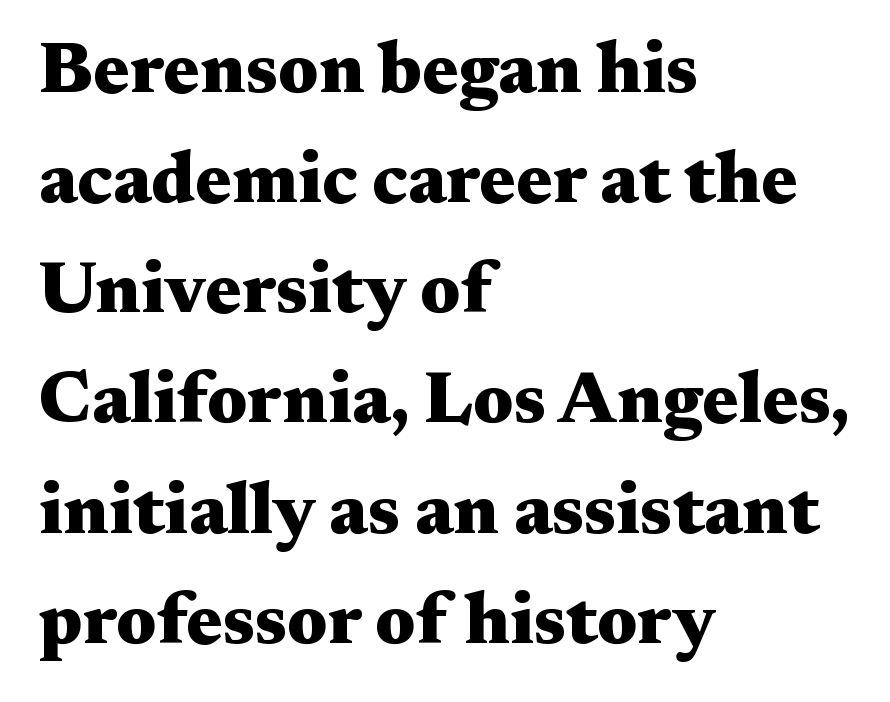
{"serif": "yes", "italic": "no", "bold": "yes", "weight": "heavy", "width": "wide", "stroke_contrast": "medium", "x_height": "medium", "monospaced": "no", "underline": "no", "align": "left", "line_spacing": "normal", "line_spacing_ratio": 1.53, "letter_spacing": "normal", "letter_spacing_em": 0.0, "glyph_px": 72}
